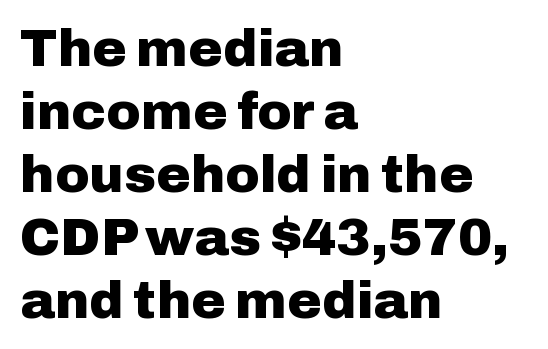
Q: Is the text bold? A: Yes.
Q: Is the text italic (slanted)? A: No, it is upright.
Q: Is the typeface a serif or a sans-serif typeface? A: Sans-serif.
Q: Is the text underlined? A: No.
Q: How is the paragraph aligned? A: Left-aligned.
Q: Is the spacing between letters normal or unusually wide? A: Normal.
Q: Width (condensed, normal, or wide)? A: Normal.
Q: Stroke contrast? A: Low.
Q: x-height? A: Medium.
Q: Monospaced? A: No.
